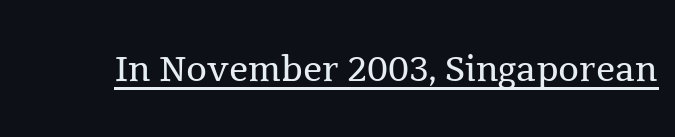
{"serif": "yes", "italic": "no", "bold": "no", "weight": "regular", "width": "normal", "x_height": "medium", "monospaced": "no", "underline": "yes", "letter_spacing": "normal", "letter_spacing_em": 0.0, "glyph_px": 48}
